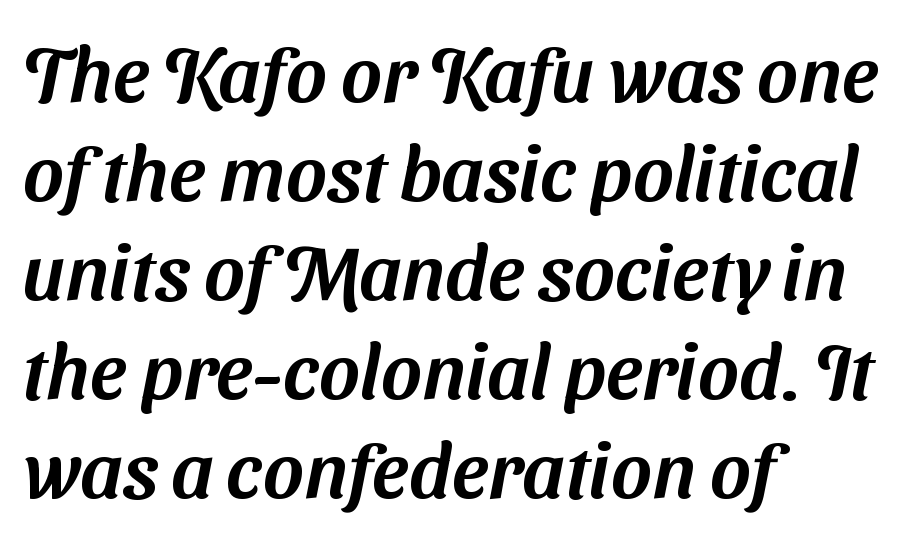
Note: no serifs on the glyphs. Caption: multi-line text, flush left, ragged right. Standard letterfit; no display-style spreading of the glyphs. The rendering uses a moderate line-height, typical for paragraphs.
